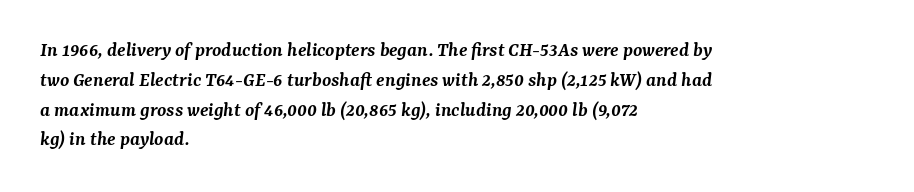
Q: Is the text bold? A: Semi-bold.
Q: Is the text italic (slanted)? A: Yes, it leans right by about 7 degrees.
Q: Is the text underlined? A: No.
Q: How is the paragraph aligned? A: Left-aligned.
Q: Is the spacing between letters normal or unusually wide? A: Normal.
Q: Is the spacing between lines tight, normal or loose? A: Normal.
